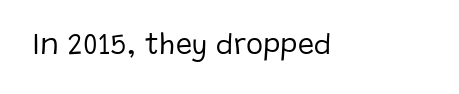
Q: Is the text bold? A: No.
Q: Is the text italic (slanted)? A: No, it is upright.
Q: Is the typeface a serif or a sans-serif typeface? A: Sans-serif.
Q: Is the text underlined? A: No.
Q: Is the spacing between letters normal or unusually wide? A: Normal.
Q: Width (condensed, normal, or wide)? A: Normal.
Q: Stroke contrast? A: Low.
Q: x-height? A: Large.
Q: Monospaced? A: No.
